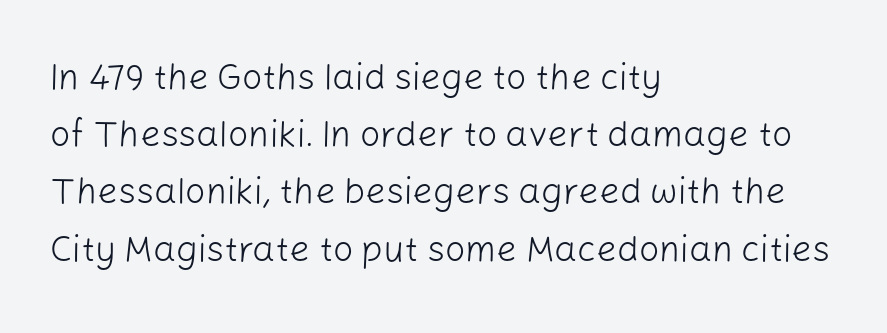
Q: Is the text bold? A: No.
Q: Is the text italic (slanted)? A: No, it is upright.
Q: Is the typeface a serif or a sans-serif typeface? A: Sans-serif.
Q: Is the text underlined? A: No.
Q: How is the paragraph aligned? A: Left-aligned.
Q: Is the spacing between letters normal or unusually wide? A: Normal.
Q: Is the spacing between lines tight, normal or loose? A: Normal.
Q: Width (condensed, normal, or wide)? A: Normal.
Q: Stroke contrast? A: Low.
Q: x-height? A: Medium.
Q: Monospaced? A: No.
